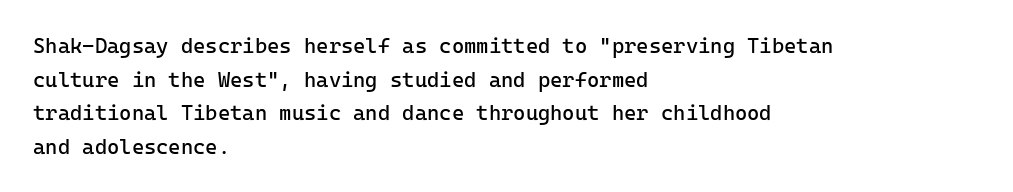
{"italic": "no", "bold": "no", "underline": "no", "align": "left", "line_spacing": "normal", "line_spacing_ratio": 1.6, "letter_spacing": "normal", "letter_spacing_em": 0.0, "glyph_px": 21}
